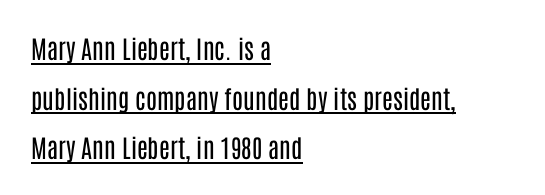
Q: Is the text bold? A: No.
Q: Is the text italic (slanted)? A: No, it is upright.
Q: Is the text underlined? A: Yes.
Q: How is the paragraph aligned? A: Left-aligned.
Q: Is the spacing between letters normal or unusually wide? A: Normal.
Q: Is the spacing between lines tight, normal or loose? A: Loose.
